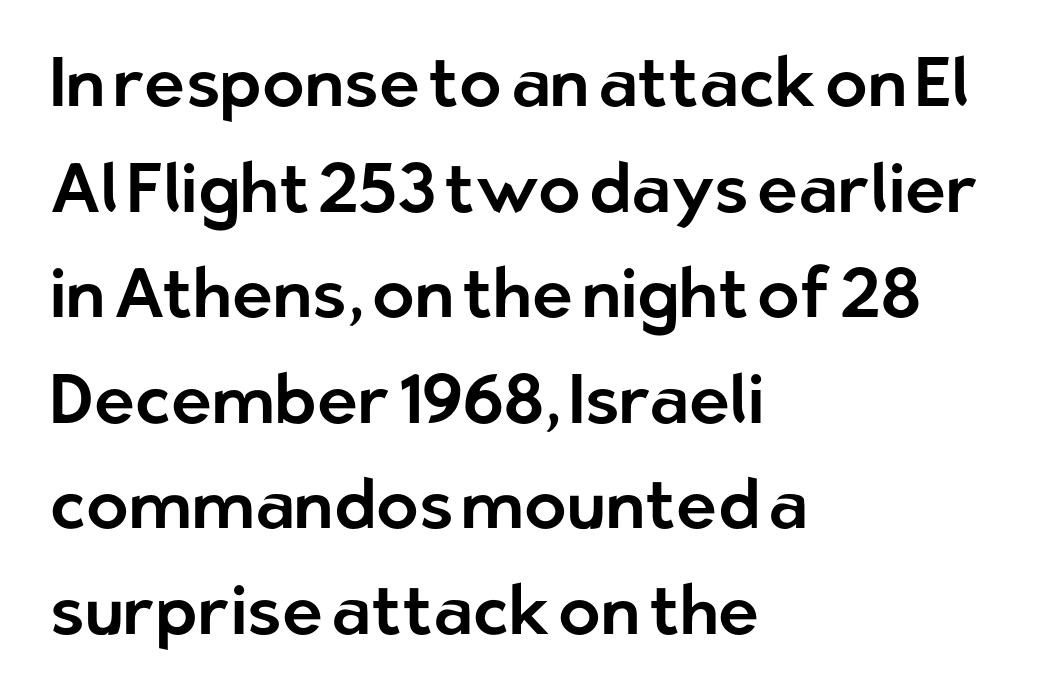
The image shows 69 px sans-serif type, upright; set left-aligned, normal line spacing (1.53x), normal letter spacing, not underlined; low stroke contrast and a medium x-height.
